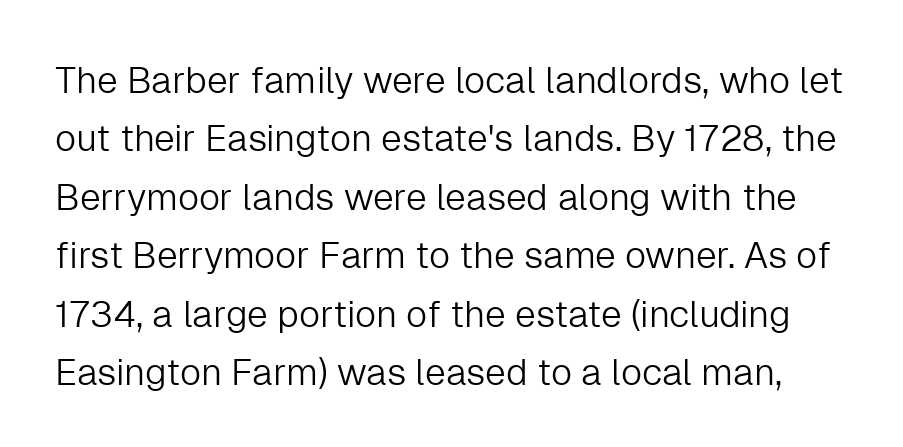
Ordinary non-slanted type is in use. One glance says typical: line gaps are just what's usual. The glyphs are unaccompanied by any horizontal stroke below them. The passage shown is typed in a proportional face where columns would drift. Summary of weight: not heavy and not bold. The gaps between neighbouring characters are ordinary and unremarkable.
